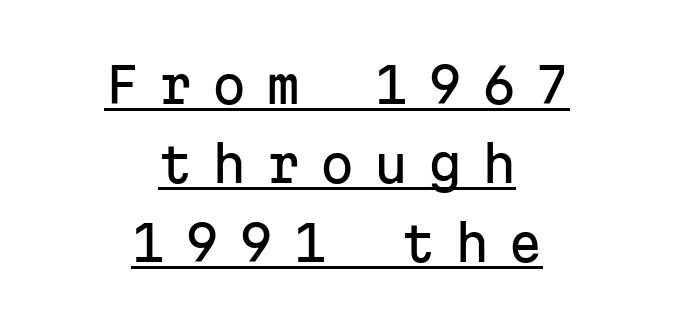
The image shows 49 px sans-serif type, upright, monospaced; set centered, normal line spacing (1.61x), unusually wide letter spacing (+0.4 em), underlined; low stroke contrast and a medium x-height.
